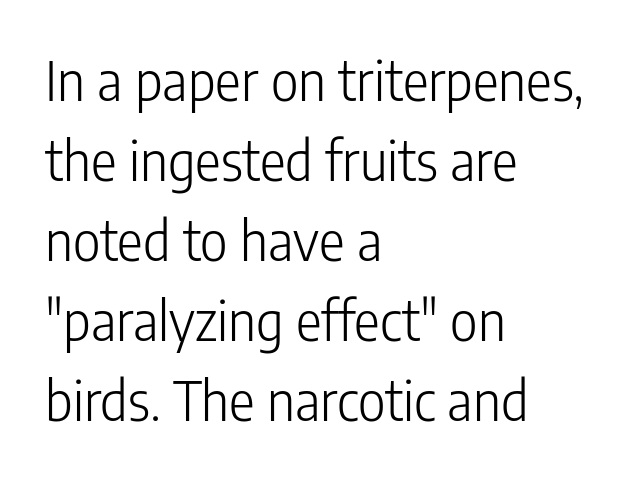
Q: Is the text bold? A: No.
Q: Is the text italic (slanted)? A: No, it is upright.
Q: Is the typeface a serif or a sans-serif typeface? A: Sans-serif.
Q: Is the text underlined? A: No.
Q: How is the paragraph aligned? A: Left-aligned.
Q: Is the spacing between letters normal or unusually wide? A: Normal.
Q: Is the spacing between lines tight, normal or loose? A: Normal.
Q: Width (condensed, normal, or wide)? A: Condensed.
Q: Stroke contrast? A: Low.
Q: x-height? A: Medium.
Q: Monospaced? A: No.
